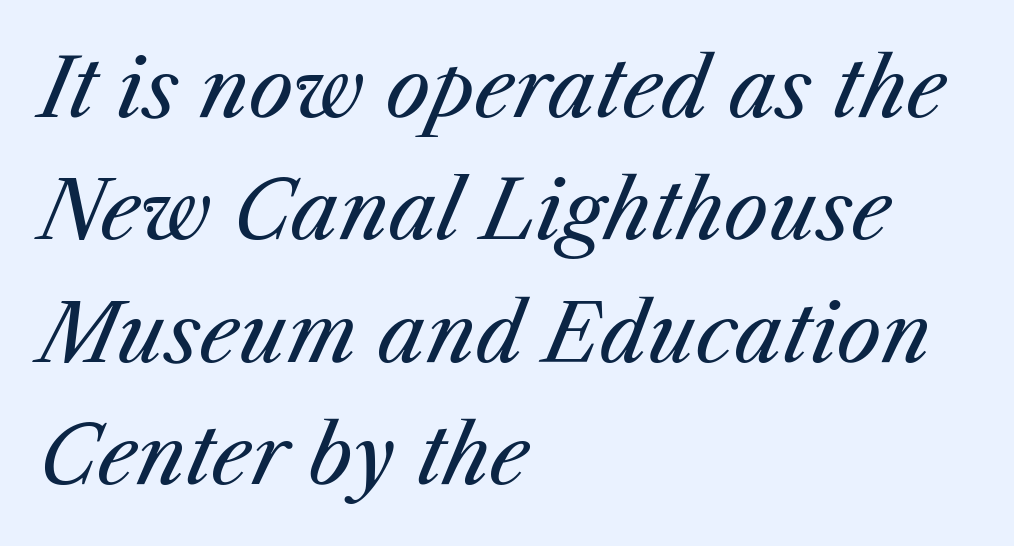
The image shows 79 px regular-weight type, italic (leaning right); set left-aligned, normal line spacing (1.55x), normal letter spacing, not underlined; medium stroke contrast and a medium x-height.
